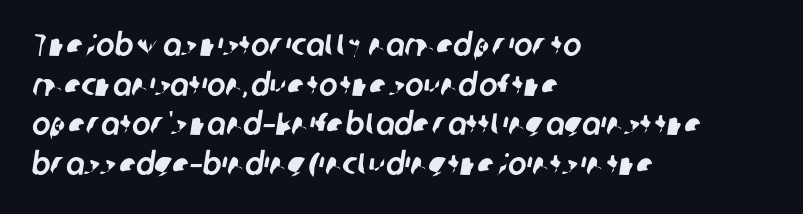
Q: Is the typeface a serif or a sans-serif typeface? A: Sans-serif.
Q: Is the text underlined? A: No.
Q: How is the paragraph aligned? A: Left-aligned.
Q: Is the spacing between letters normal or unusually wide? A: Normal.
Q: Is the spacing between lines tight, normal or loose? A: Normal.
Q: Width (condensed, normal, or wide)? A: Normal.
Q: Stroke contrast? A: Low.
Q: x-height? A: Medium.
Q: Monospaced? A: No.
